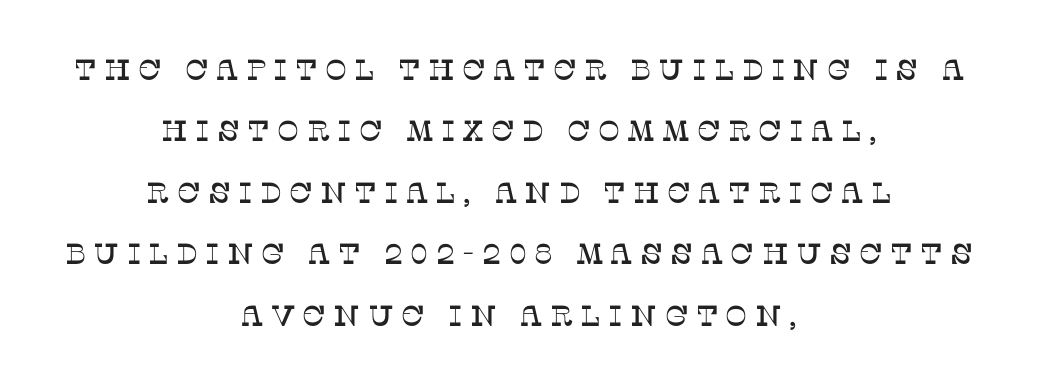
{"serif": "yes", "italic": "no", "width": "normal", "stroke_contrast": "low", "x_height": "large", "monospaced": "no", "underline": "no", "align": "center", "line_spacing": "loose", "line_spacing_ratio": 2.12, "letter_spacing": "wide", "letter_spacing_em": 0.25, "glyph_px": 29}
